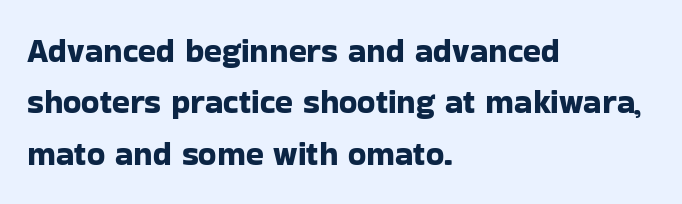
Q: Is the text italic (slanted)? A: No, it is upright.
Q: Is the typeface a serif or a sans-serif typeface? A: Sans-serif.
Q: Is the text underlined? A: No.
Q: How is the paragraph aligned? A: Left-aligned.
Q: Is the spacing between letters normal or unusually wide? A: Normal.
Q: Is the spacing between lines tight, normal or loose? A: Normal.
Q: Width (condensed, normal, or wide)? A: Normal.
Q: Stroke contrast? A: Low.
Q: x-height? A: Medium.
Q: Monospaced? A: No.
